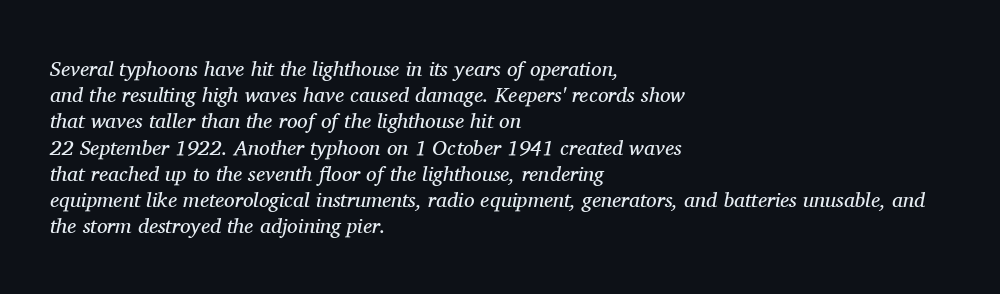
{"italic": "yes", "lean": "right", "slant_degrees": 11, "bold": "no", "underline": "no", "align": "left", "line_spacing": "normal", "line_spacing_ratio": 1.25, "letter_spacing": "normal", "letter_spacing_em": 0.0, "glyph_px": 21}
